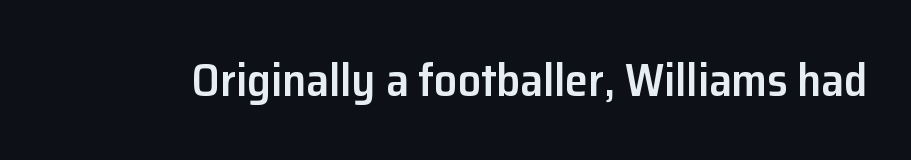
Are there feet on the stems? There aren't — it's a sans. The passage shown is not underscored anywhere. This sample uses an upright cut, with every glyph sitting square on the baseline. Proportional: the letters do not fall into vertical columns. A typesetter would call this zero additional tracking.
